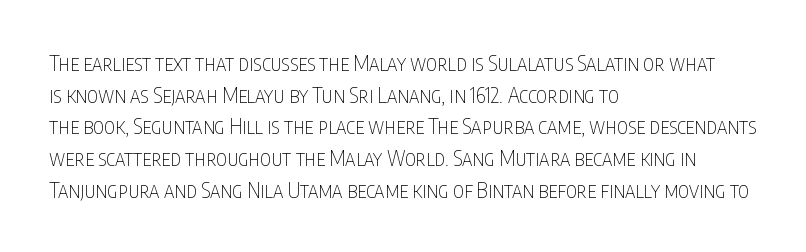
Q: Is the text bold? A: No.
Q: Is the text italic (slanted)? A: No, it is upright.
Q: Is the text underlined? A: No.
Q: How is the paragraph aligned? A: Left-aligned.
Q: Is the spacing between letters normal or unusually wide? A: Normal.
Q: Is the spacing between lines tight, normal or loose? A: Normal.
